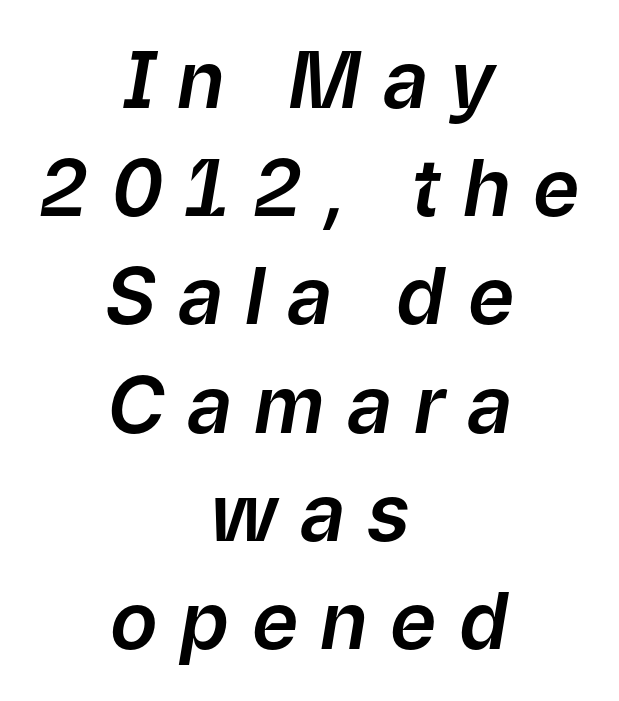
{"italic": "yes", "lean": "right", "slant_degrees": 9, "width": "normal", "stroke_contrast": "low", "x_height": "medium", "monospaced": "no", "underline": "no", "align": "center", "line_spacing": "normal", "line_spacing_ratio": 1.37, "letter_spacing": "wide", "letter_spacing_em": 0.28, "glyph_px": 79}
